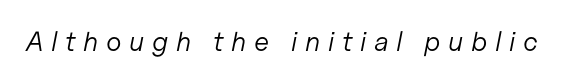
Notice how the stems are inclined rather than vertical — that's the hallmark of italics. A typesetter would call this proportional, since set widths differ per character. This rendering features lettering with no underline. Nothing heavy about these letters — not bold at all. The passage shown has open, widely tracked lettering throughout.
